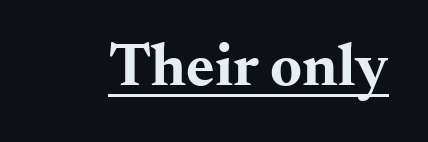
Typographically, this falls in the serif category. Strong, thick strokes mark this as bold type. Nobody touched the tracking dial on this one. The glyphs are accompanied by a horizontal stroke just below them. This is roman type, the default non-slanted kind. The rendering uses natural spacing where letterforms have individual widths.
